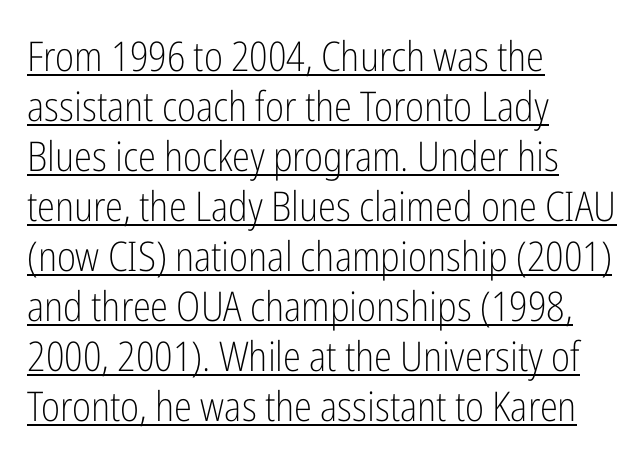
Q: Is the text bold? A: No.
Q: Is the text italic (slanted)? A: No, it is upright.
Q: Is the typeface a serif or a sans-serif typeface? A: Sans-serif.
Q: Is the text underlined? A: Yes.
Q: How is the paragraph aligned? A: Left-aligned.
Q: Is the spacing between letters normal or unusually wide? A: Normal.
Q: Width (condensed, normal, or wide)? A: Condensed.
Q: Stroke contrast? A: Low.
Q: x-height? A: Medium.
Q: Monospaced? A: No.
